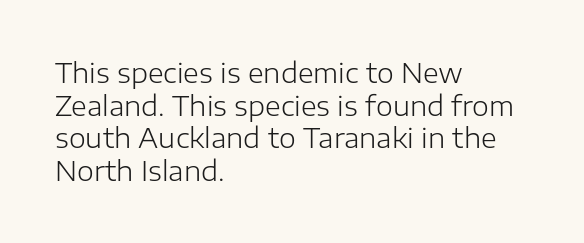
Q: Is the text bold? A: No.
Q: Is the text italic (slanted)? A: No, it is upright.
Q: Is the text underlined? A: No.
Q: How is the paragraph aligned? A: Left-aligned.
Q: Is the spacing between letters normal or unusually wide? A: Normal.
